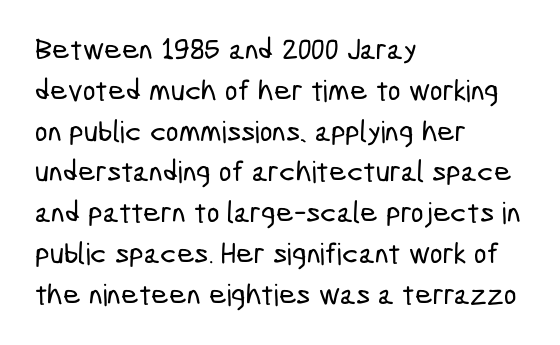
{"serif": "no", "width": "condensed", "stroke_contrast": "low", "x_height": "medium", "monospaced": "no", "underline": "no", "align": "left", "line_spacing": "normal", "line_spacing_ratio": 1.36, "letter_spacing": "normal", "letter_spacing_em": 0.0, "glyph_px": 30}
